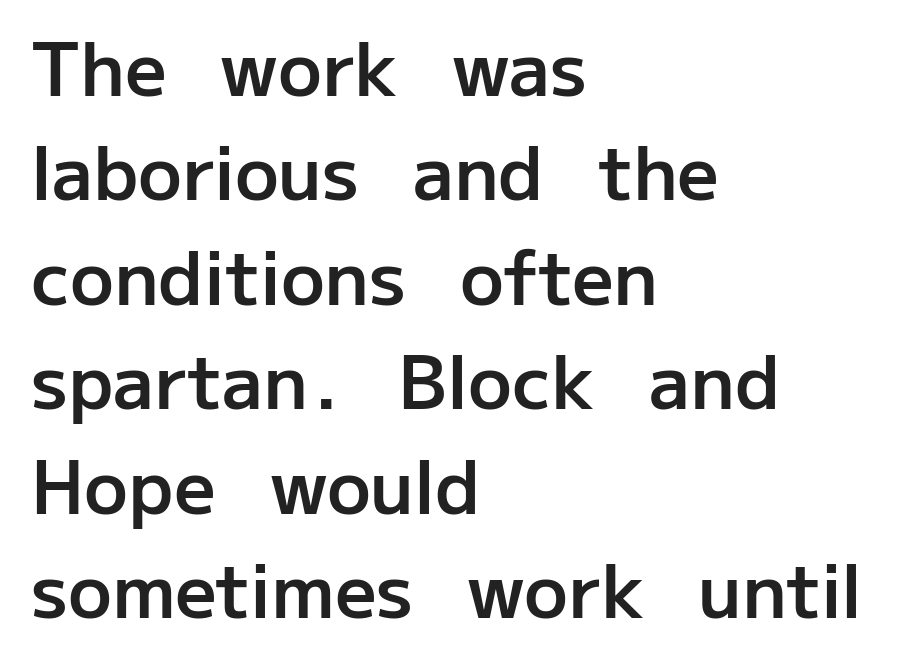
The face used here is a sans, in the tradition of grotesques and geometrics. The font's upright variant was chosen for this text. These lines carry some extra weight — a demibold, not a full bold. Each row of text sits above clean, open space.
